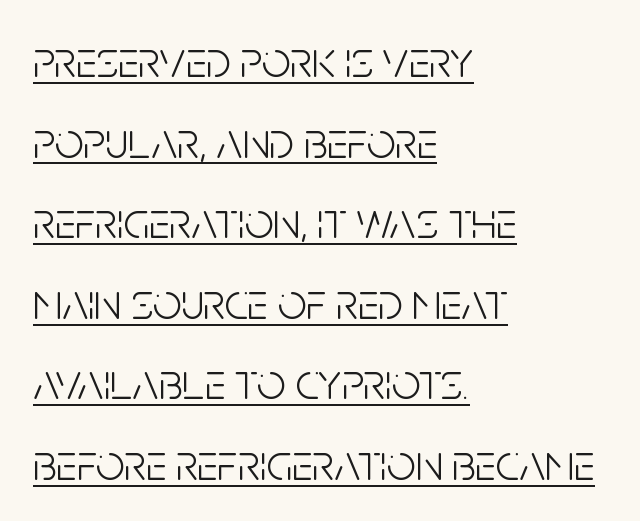
The image shows 51 px light, condensed sans-serif type, upright; set left-aligned, normal line spacing (1.58x), normal letter spacing, underlined; low stroke contrast and a large x-height.
